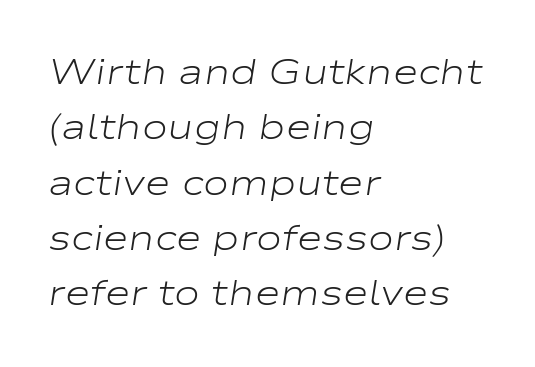
The gap between lines stays unmarked. Whoever set this chose a conventional vertical rhythm. The font's italic variant was chosen for this text. Notice how the passage keeps a crisp vertical edge on the left only. Proportional: the letters do not fall into vertical columns. The horizontal fit of the characters is conventional and even.
